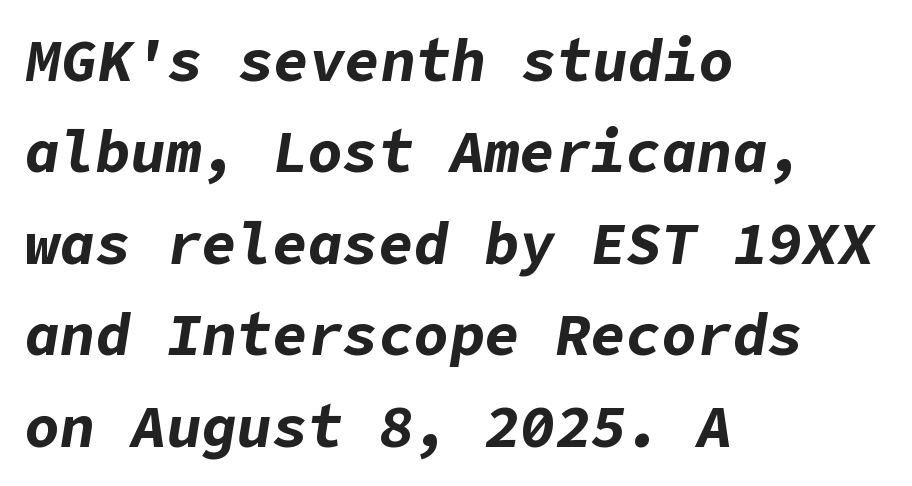
Summary of vertical rhythm: regular, with standard interline spacing. Tracking here is standard; glyphs follow each other at the usual distance. The compositor pushed each line to the left boundary. Check the space under the baseline: it is left empty.
